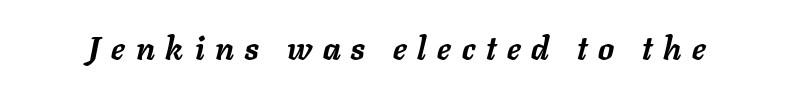
The sample has been set heavy, in full bold. The foot of each line stays bare and open. Looking at the ascenders, they clearly lean. Short note: letters widely spaced.
